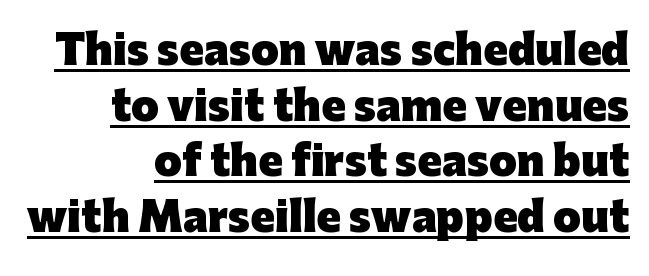
In designer terms, the underline attribute is active on this setting. Weight check: bold — yes, fully. The letters advance in unequal steps, a hallmark of proportional type. Posture: vertical.
